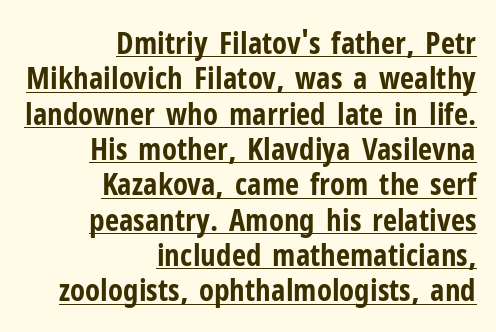
Q: Is the text bold? A: Yes.
Q: Is the text italic (slanted)? A: No, it is upright.
Q: Is the typeface a serif or a sans-serif typeface? A: Sans-serif.
Q: Is the text underlined? A: Yes.
Q: How is the paragraph aligned? A: Right-aligned.
Q: Is the spacing between letters normal or unusually wide? A: Normal.
Q: Is the spacing between lines tight, normal or loose? A: Tight.
Q: Width (condensed, normal, or wide)? A: Condensed.
Q: Stroke contrast? A: Low.
Q: x-height? A: Medium.
Q: Monospaced? A: No.
